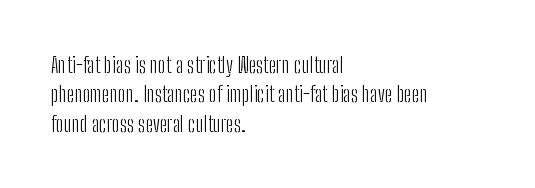
{"italic": "no", "bold": "no", "underline": "no", "align": "left", "line_spacing": "normal", "line_spacing_ratio": 1.34, "letter_spacing": "normal", "letter_spacing_em": 0.0, "glyph_px": 22}
